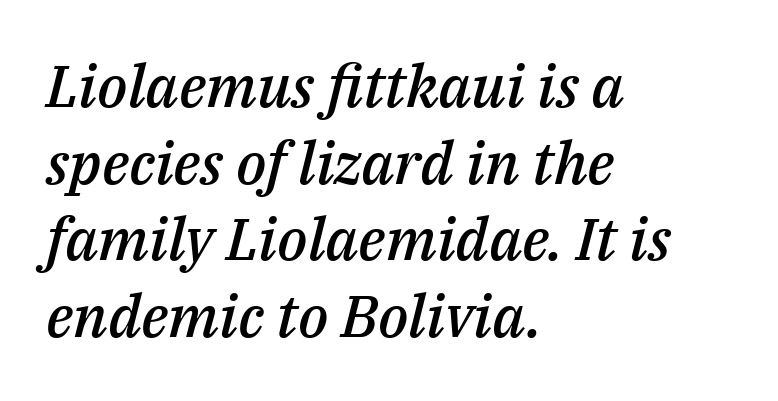
Q: Is the text bold? A: Semi-bold.
Q: Is the text italic (slanted)? A: Yes, it leans right by about 14 degrees.
Q: Is the text underlined? A: No.
Q: How is the paragraph aligned? A: Left-aligned.
Q: Is the spacing between letters normal or unusually wide? A: Normal.
Q: Is the spacing between lines tight, normal or loose? A: Normal.
Q: Width (condensed, normal, or wide)? A: Normal.
Q: Stroke contrast? A: Medium.
Q: x-height? A: Medium.
Q: Monospaced? A: No.
